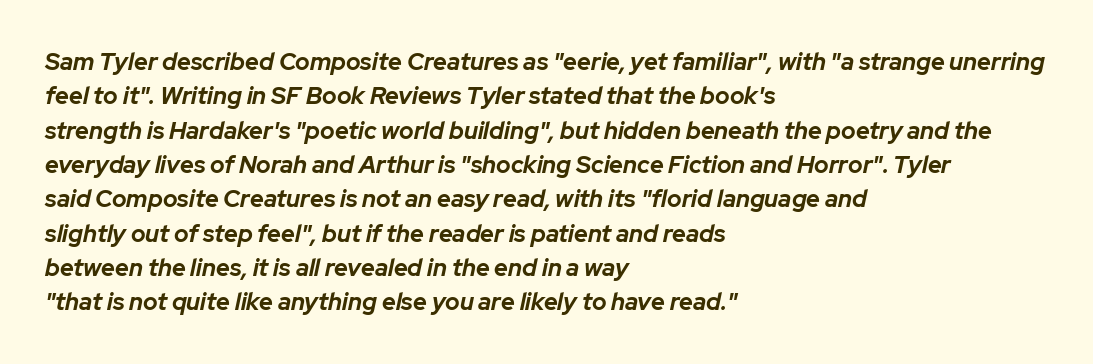
{"italic": "yes", "lean": "right", "slant_degrees": 12, "bold": "yes", "underline": "no", "align": "left", "line_spacing": "normal", "line_spacing_ratio": 1.43, "letter_spacing": "normal", "letter_spacing_em": 0.0, "glyph_px": 24}
